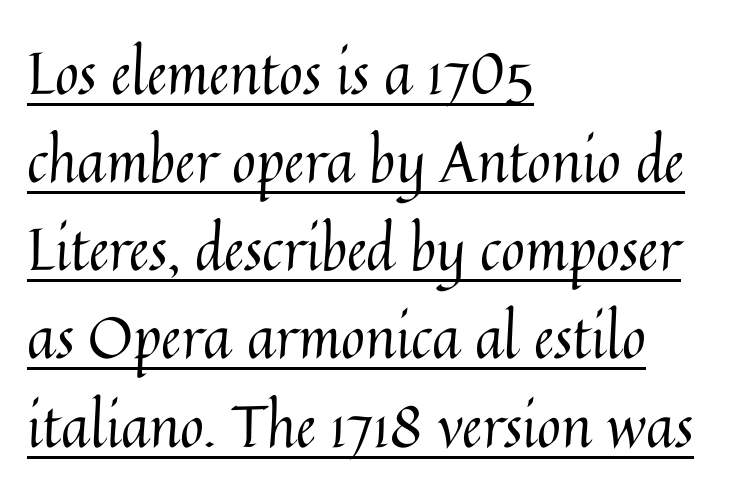
{"bold": "no", "weight": "regular", "width": "normal", "stroke_contrast": "medium", "x_height": "medium", "monospaced": "no", "underline": "yes", "align": "left", "line_spacing": "normal", "line_spacing_ratio": 1.52, "letter_spacing": "normal", "letter_spacing_em": 0.0, "glyph_px": 58}
